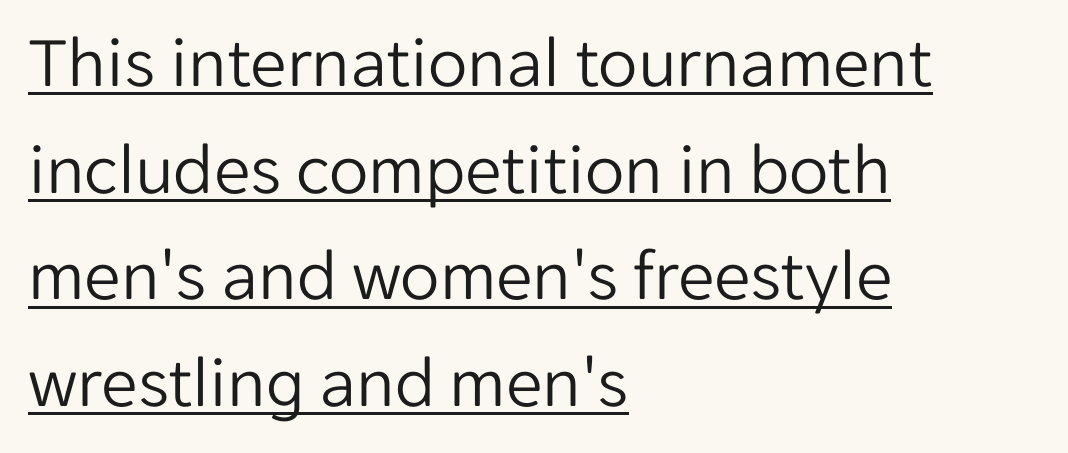
Q: Is the text bold? A: No.
Q: Is the text italic (slanted)? A: No, it is upright.
Q: Is the typeface a serif or a sans-serif typeface? A: Sans-serif.
Q: Is the text underlined? A: Yes.
Q: How is the paragraph aligned? A: Left-aligned.
Q: Is the spacing between letters normal or unusually wide? A: Normal.
Q: Is the spacing between lines tight, normal or loose? A: Normal.
Q: Width (condensed, normal, or wide)? A: Normal.
Q: Stroke contrast? A: Low.
Q: x-height? A: Medium.
Q: Monospaced? A: No.
